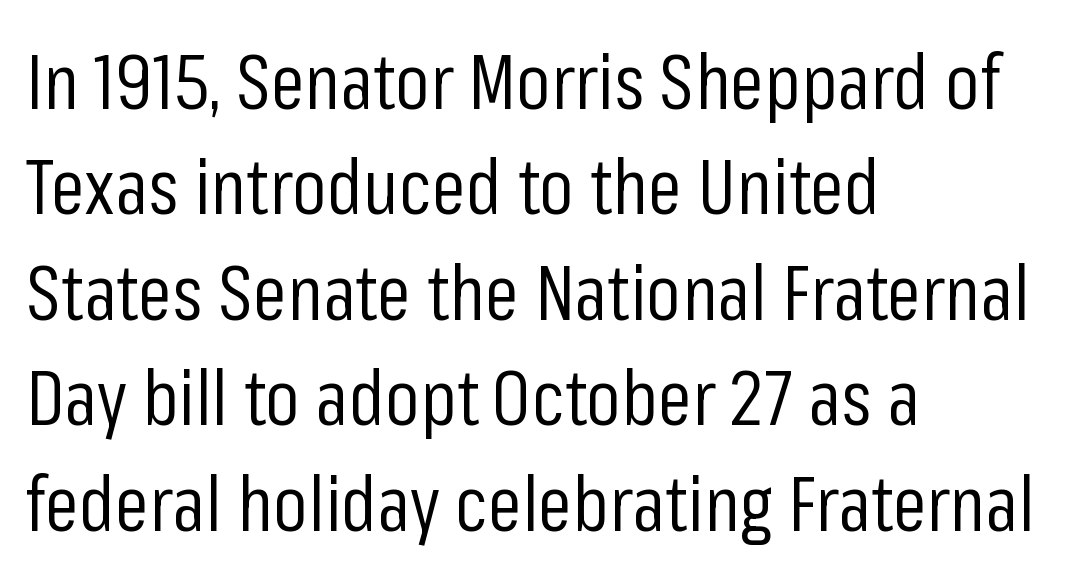
Inter-character spacing is left at the font's built-in metrics. Each stroke keeps to a modest, everyday thickness or less. The passage shown stacks its lines at a standard gap. The letters carry no serifs — their stems end cleanly without finishing strokes. The paragraph has a hard left edge and a soft right edge.
